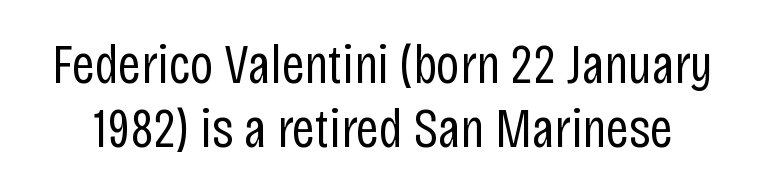
{"serif": "no", "italic": "no", "bold": "no", "weight": "regular", "width": "condensed", "stroke_contrast": "low", "x_height": "large", "monospaced": "no", "underline": "no", "line_spacing": "tight", "line_spacing_ratio": 1.15, "letter_spacing": "normal", "letter_spacing_em": 0.0, "glyph_px": 56}
